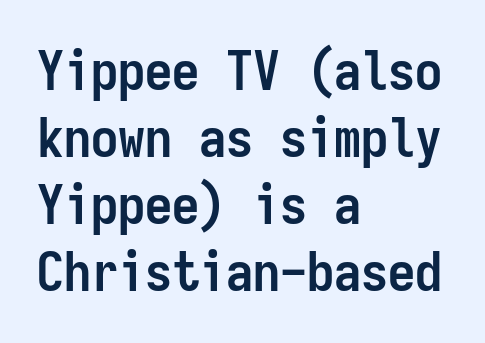
Which margin do the lines hug? The left one — the right edge is uneven. There is no visible air inserted between adjacent glyphs. Ordinary non-slanted type is in use. Strokes here are thick enough to call this a true bold. The string is rendered with underlining switched off. The passage shown is typed in a monospace face where columns stay perfectly aligned.
